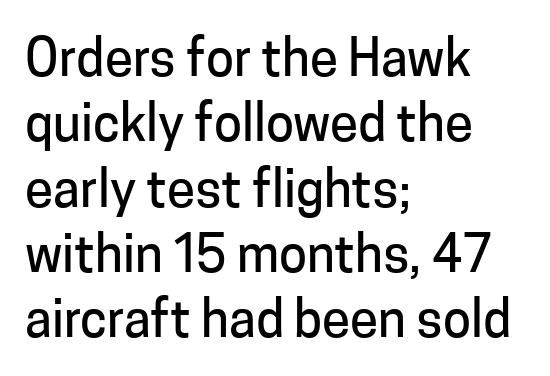
The image shows 51 px sans-serif type, upright; set left-aligned, normal line spacing (1.28x), normal letter spacing, not underlined; low stroke contrast and a medium x-height.
